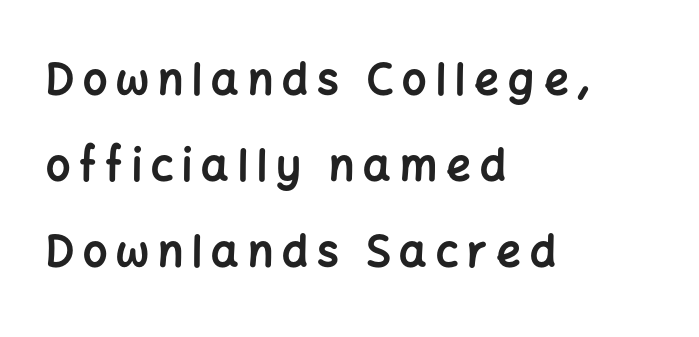
The image shows 43 px bold sans-serif type, upright; set left-aligned, loose line spacing (2.0x), unusually wide letter spacing (+0.21 em), not underlined; low stroke contrast and a medium x-height.
